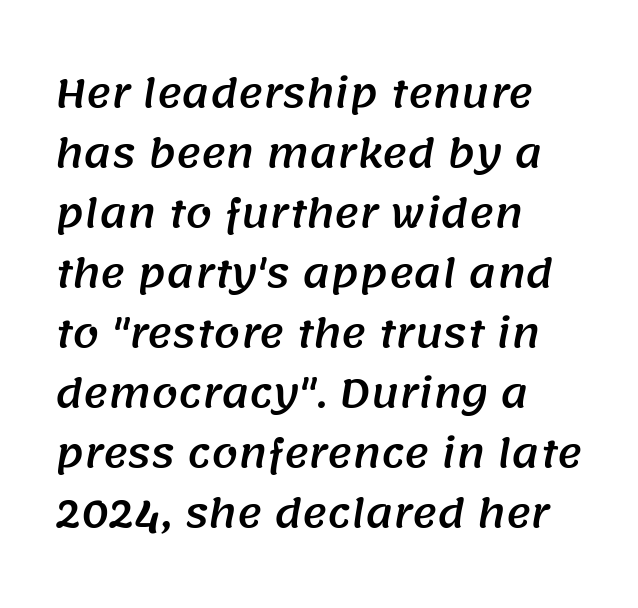
A typesetter would call this proportional, since set widths differ per character. Has an underline been added? It has not. Leading: standard. The letterforms sit shoulder to shoulder at normal distance. The type family on display is of the sans-serif kind.
